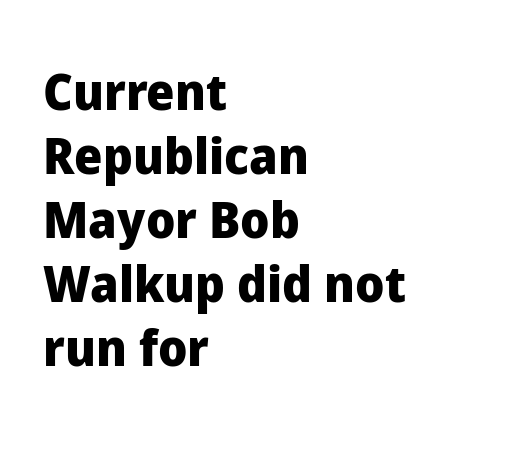
The passage shown is typed in a proportional face where columns would drift. Each glyph is drawn with heavy, bold strokes. Quick note: interline space is typical. Glance below the letters and you will spot only blank space. Layout note: lines flush left. Honestly, the letter spacing is just normal — you wouldn't notice it.
